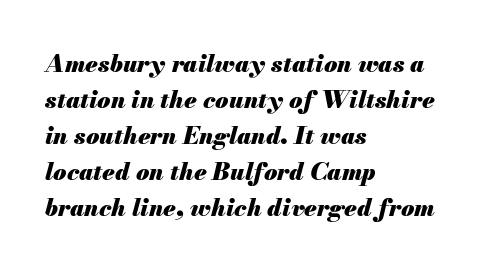
{"italic": "yes", "lean": "right", "slant_degrees": 13, "bold": "yes", "underline": "no", "align": "left", "line_spacing": "normal", "line_spacing_ratio": 1.5, "letter_spacing": "normal", "letter_spacing_em": 0.0, "glyph_px": 24}
